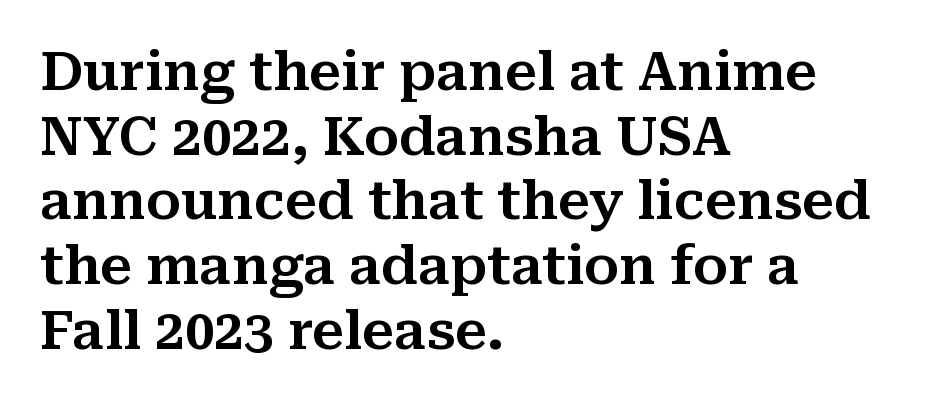
Q: Is the text italic (slanted)? A: No, it is upright.
Q: Is the typeface a serif or a sans-serif typeface? A: Serif.
Q: Is the text underlined? A: No.
Q: How is the paragraph aligned? A: Left-aligned.
Q: Is the spacing between letters normal or unusually wide? A: Normal.
Q: Width (condensed, normal, or wide)? A: Normal.
Q: Stroke contrast? A: Medium.
Q: x-height? A: Medium.
Q: Monospaced? A: No.
